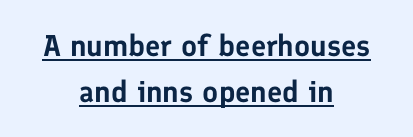
Is this a fixed-width face? No — the glyphs have proportional, varying widths. Underlined type. Vertical strokes here are truly vertical. The text was rendered using a sans face with plain stroke endings. The passage shown has conventional tracking throughout.
